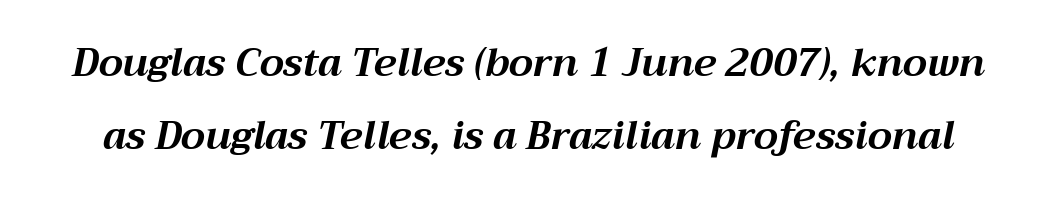
Q: Is the text bold? A: Yes.
Q: Is the text italic (slanted)? A: Yes, it leans right by about 12 degrees.
Q: Is the text underlined? A: No.
Q: Is the spacing between letters normal or unusually wide? A: Normal.
Q: Width (condensed, normal, or wide)? A: Normal.
Q: Stroke contrast? A: Medium.
Q: x-height? A: Medium.
Q: Monospaced? A: No.
